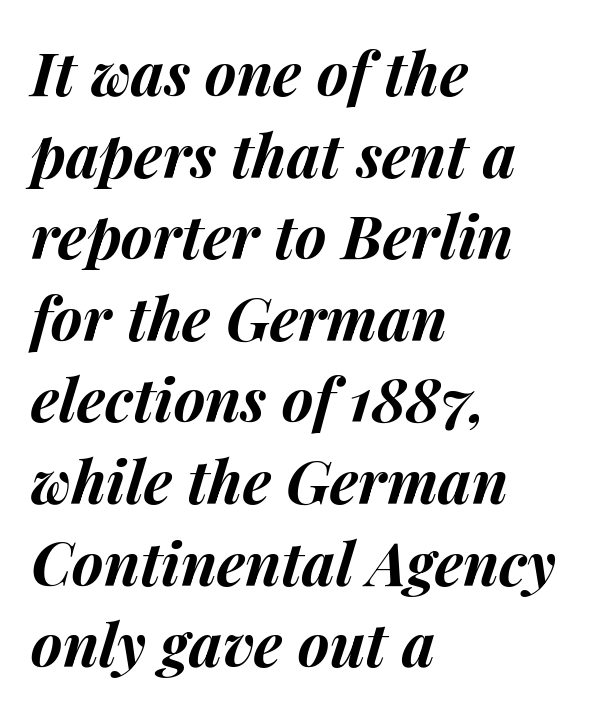
The image shows 60 px bold type, italic (leaning right); set left-aligned, normal line spacing (1.36x), normal letter spacing, not underlined; medium stroke contrast and a medium x-height.
